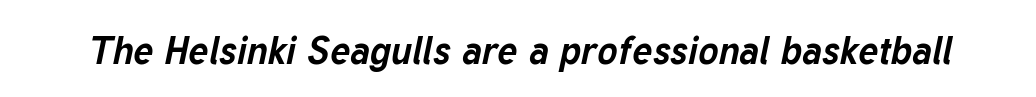
Q: Is the text bold? A: Yes.
Q: Is the text italic (slanted)? A: Yes, it leans right by about 12 degrees.
Q: Is the text underlined? A: No.
Q: Is the spacing between letters normal or unusually wide? A: Normal.
Q: Width (condensed, normal, or wide)? A: Normal.
Q: Stroke contrast? A: Low.
Q: x-height? A: Medium.
Q: Monospaced? A: No.
